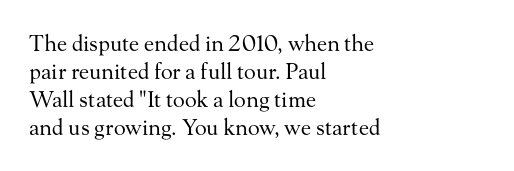
{"italic": "no", "bold": "no", "underline": "no", "align": "left", "line_spacing": "normal", "line_spacing_ratio": 1.27, "letter_spacing": "normal", "letter_spacing_em": 0.0, "glyph_px": 22}
